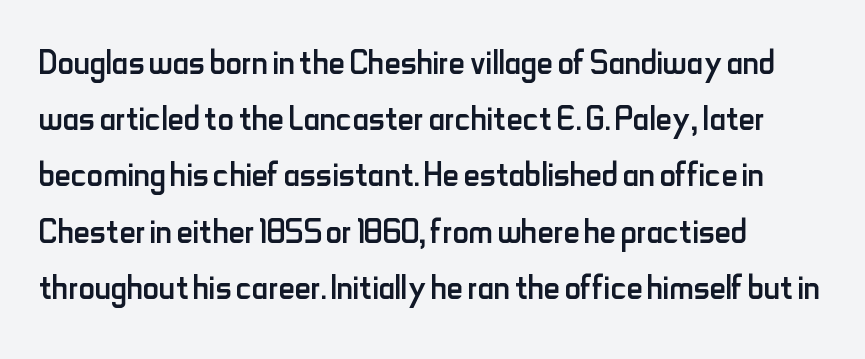
Q: Is the text bold? A: No.
Q: Is the text italic (slanted)? A: No, it is upright.
Q: Is the typeface a serif or a sans-serif typeface? A: Sans-serif.
Q: Is the text underlined? A: No.
Q: Is the spacing between letters normal or unusually wide? A: Normal.
Q: Is the spacing between lines tight, normal or loose? A: Normal.
Q: Width (condensed, normal, or wide)? A: Condensed.
Q: Stroke contrast? A: Low.
Q: x-height? A: Small.
Q: Monospaced? A: No.
